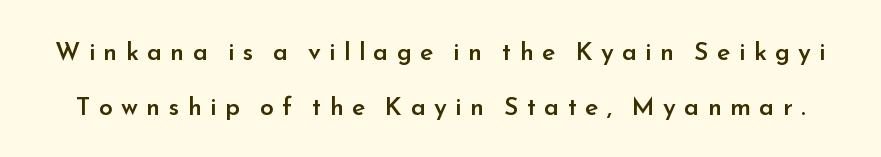
{"italic": "no", "bold": "semi", "underline": "no", "line_spacing": "loose", "line_spacing_ratio": 2.2, "letter_spacing": "wide", "letter_spacing_em": 0.33, "glyph_px": 25}
